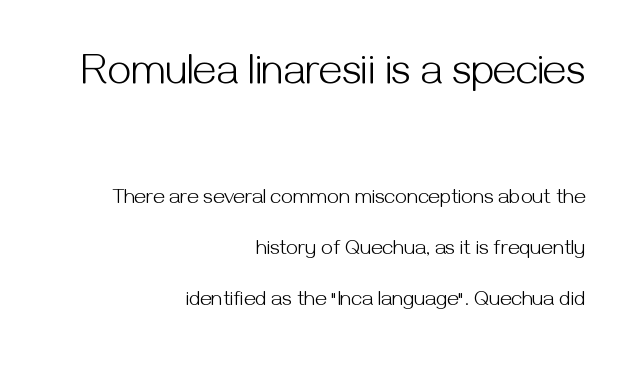
The strokes carry an ordinary text weight at most. Reading top to bottom, the characters get smaller at the block break. Style check: upright. The line-height multiplier appears high, well above default. This rendering leaves character spacing at its baseline value. Compared with a flush-left layout, this one pins lines to the opposite, right side.
